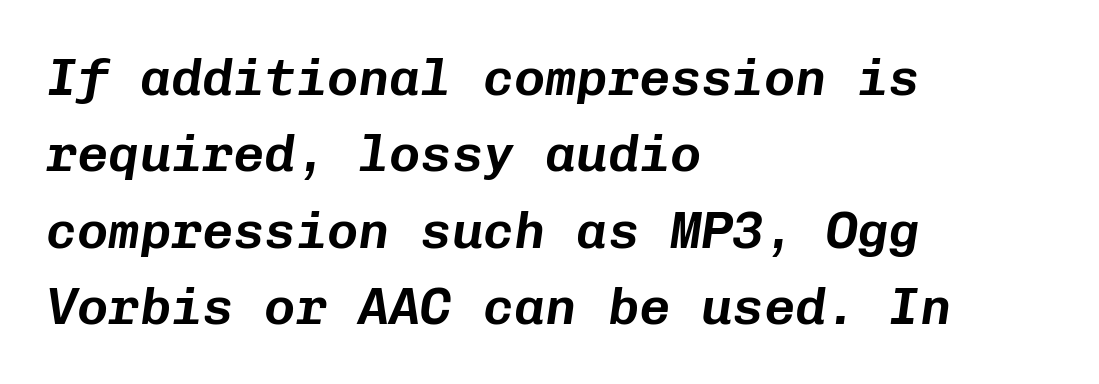
The image shows 52 px text type, italic (leaning right), monospaced; set left-aligned, normal line spacing (1.47x), normal letter spacing, not underlined; low stroke contrast and a medium x-height.
